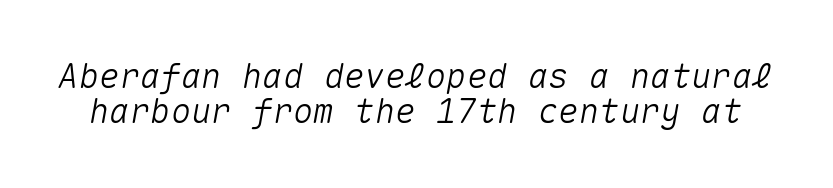
Q: Is the text italic (slanted)? A: Yes, it leans right by about 10 degrees.
Q: Is the text underlined? A: No.
Q: Is the spacing between letters normal or unusually wide? A: Normal.
Q: Is the spacing between lines tight, normal or loose? A: Tight.
Q: Width (condensed, normal, or wide)? A: Normal.
Q: Stroke contrast? A: Medium.
Q: x-height? A: Medium.
Q: Monospaced? A: Yes.
